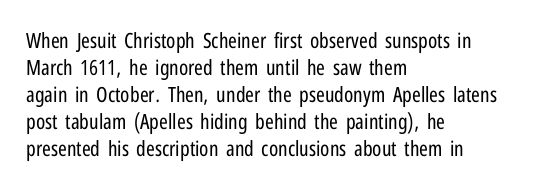
{"italic": "no", "bold": "no", "underline": "no", "align": "left", "line_spacing": "normal", "line_spacing_ratio": 1.28, "letter_spacing": "normal", "letter_spacing_em": 0.0, "glyph_px": 21}
